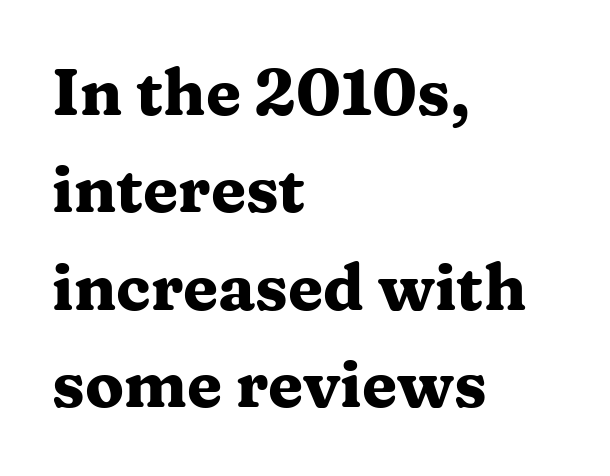
{"serif": "yes", "italic": "no", "bold": "yes", "weight": "heavy", "width": "wide", "stroke_contrast": "medium", "x_height": "medium", "monospaced": "no", "underline": "no", "align": "left", "line_spacing": "normal", "line_spacing_ratio": 1.52, "letter_spacing": "normal", "letter_spacing_em": 0.0, "glyph_px": 64}
